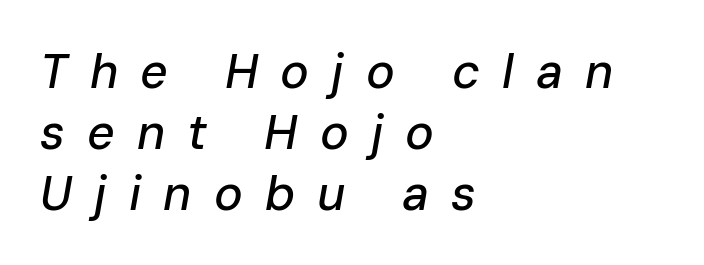
Q: Is the text italic (slanted)? A: Yes, it leans right by about 10 degrees.
Q: Is the text underlined? A: No.
Q: How is the paragraph aligned? A: Left-aligned.
Q: Is the spacing between letters normal or unusually wide? A: Unusually wide.
Q: Is the spacing between lines tight, normal or loose? A: Normal.
Q: Width (condensed, normal, or wide)? A: Normal.
Q: Stroke contrast? A: Low.
Q: x-height? A: Medium.
Q: Monospaced? A: No.
